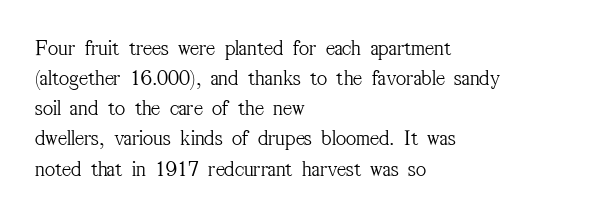
Q: Is the text bold? A: No.
Q: Is the text italic (slanted)? A: No, it is upright.
Q: Is the text underlined? A: No.
Q: How is the paragraph aligned? A: Left-aligned.
Q: Is the spacing between letters normal or unusually wide? A: Normal.
Q: Is the spacing between lines tight, normal or loose? A: Normal.
